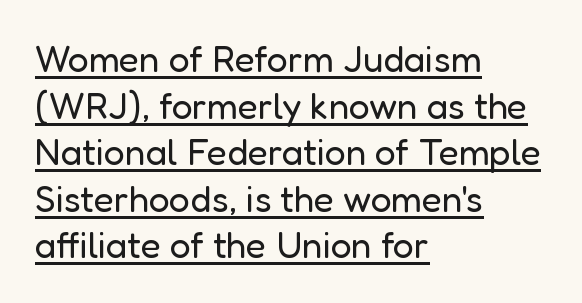
The image shows 37 px regular-weight sans-serif type, upright; set left-aligned, normal line spacing (1.26x), normal letter spacing, underlined; low stroke contrast and a medium x-height.
